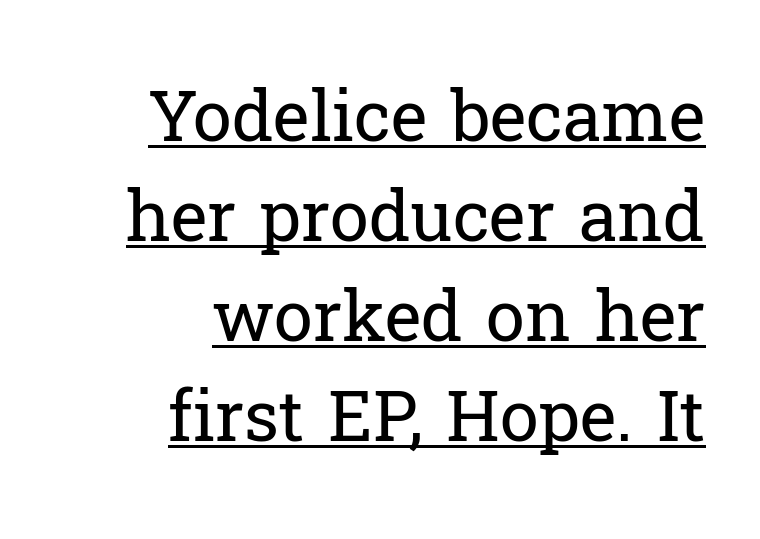
The image shows 70 px regular-weight serif type, upright; set right-aligned, normal line spacing (1.43x), normal letter spacing, underlined; low stroke contrast and a medium x-height.
